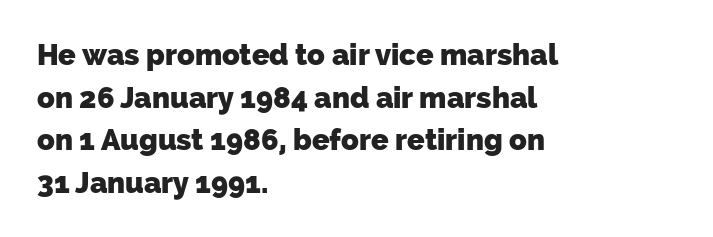
The image shows 29 px heavy sans-serif type; set left-aligned, normal line spacing (1.47x), normal letter spacing, not underlined; low stroke contrast and a medium x-height.
